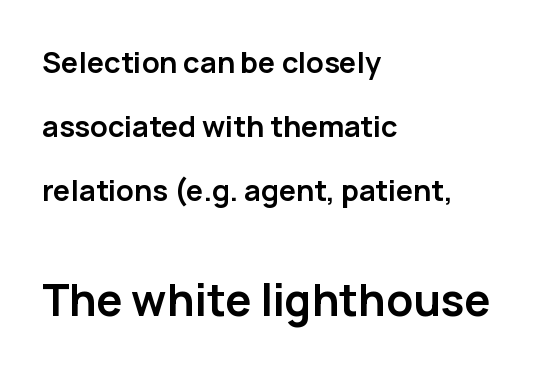
Each line starts at the same left margin while the right side varies. Spacing verdict: proportional, widths tailored to each character. Each new line begins a long way beneath the previous one. Type size steps up from the first block to the second.
